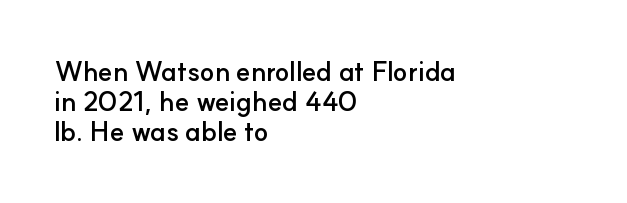
Each word holds together tightly as a unit, with standard inter-letter gaps. A classic flush-left, rag-right setting is used for this passage. Baseline-to-baseline distance is barely more than the letter height. Decoration check: the copy has no underline. Stroke thickness is high; the sample reads as a true bold. Italic: no, the glyphs are upright roman.
